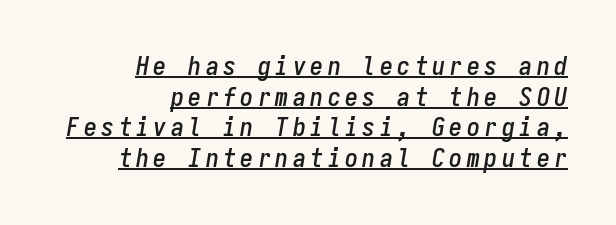
Q: Is the text italic (slanted)? A: Yes, it leans right by about 9 degrees.
Q: Is the text underlined? A: Yes.
Q: How is the paragraph aligned? A: Right-aligned.
